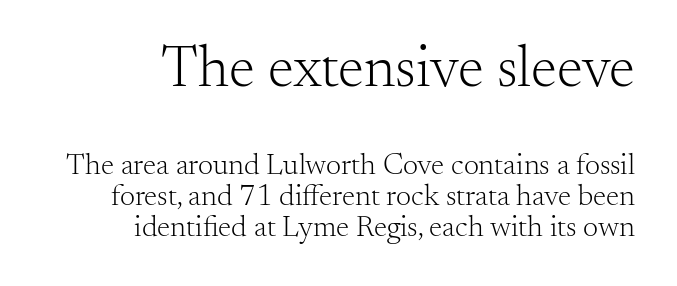
{"serif": "yes", "italic": "no", "bold": "no", "weight": "light", "width": "normal", "stroke_contrast": "medium", "x_height": "small", "monospaced": "no", "underline": "no", "align": "right", "line_spacing": "tight", "line_spacing_ratio": 1.04, "letter_spacing": "normal", "letter_spacing_em": 0.0, "larger_block": "first", "size_ratio": 1.97, "glyph_px": 59}
